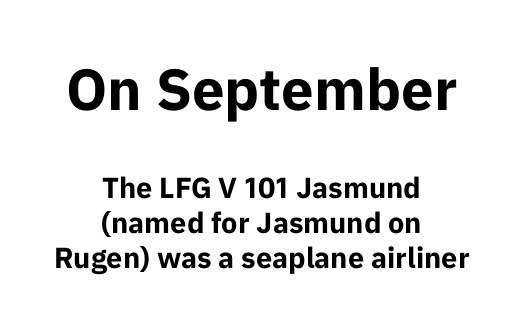
The image shows 58 px bold sans-serif type, upright; set centered, line spacing 1.2x, normal letter spacing, not underlined; the first (top) block is 2.0x larger; low stroke contrast and a medium x-height.
